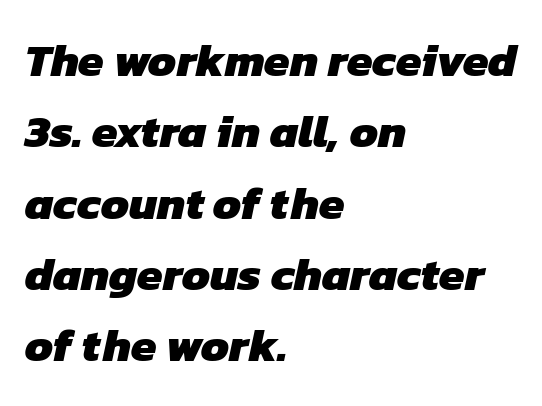
The image shows 46 px heavy sans-serif type; set left-aligned, normal line spacing (1.55x), normal letter spacing, not underlined; low stroke contrast and a medium x-height.
